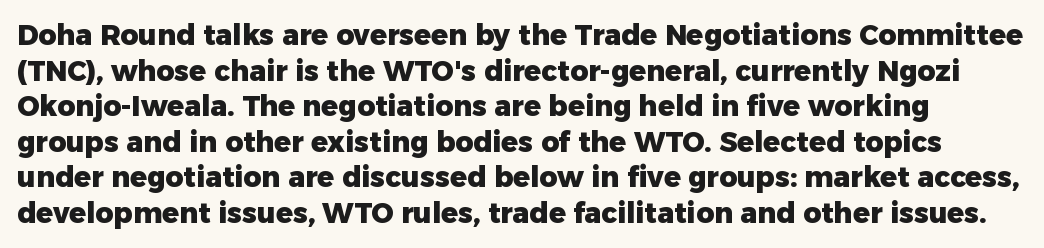
Q: Is the text bold? A: Yes.
Q: Is the text italic (slanted)? A: No, it is upright.
Q: Is the typeface a serif or a sans-serif typeface? A: Sans-serif.
Q: Is the text underlined? A: No.
Q: Is the spacing between letters normal or unusually wide? A: Normal.
Q: Is the spacing between lines tight, normal or loose? A: Normal.
Q: Width (condensed, normal, or wide)? A: Normal.
Q: Stroke contrast? A: Low.
Q: x-height? A: Medium.
Q: Monospaced? A: No.
